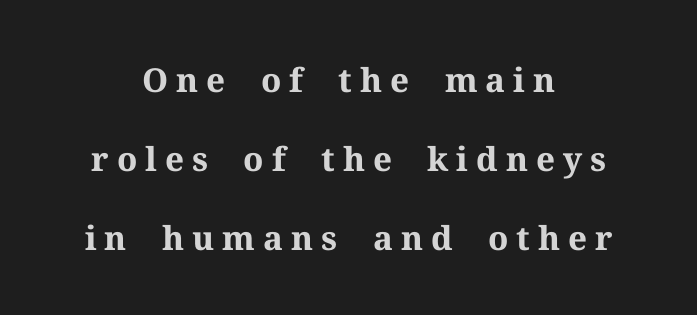
Q: Is the text bold? A: Yes.
Q: Is the text italic (slanted)? A: No, it is upright.
Q: Is the typeface a serif or a sans-serif typeface? A: Serif.
Q: Is the text underlined? A: No.
Q: How is the paragraph aligned? A: Centered.
Q: Is the spacing between letters normal or unusually wide? A: Unusually wide.
Q: Is the spacing between lines tight, normal or loose? A: Loose.
Q: Width (condensed, normal, or wide)? A: Normal.
Q: Stroke contrast? A: Medium.
Q: x-height? A: Medium.
Q: Monospaced? A: No.
